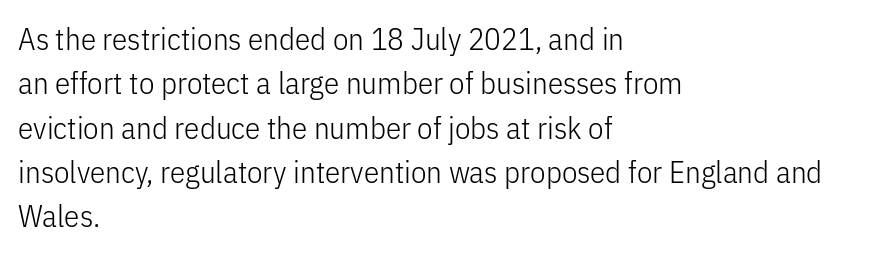
The image shows 31 px light, condensed sans-serif type, upright; set left-aligned, normal line spacing (1.43x), normal letter spacing, not underlined; low stroke contrast and a medium x-height.
